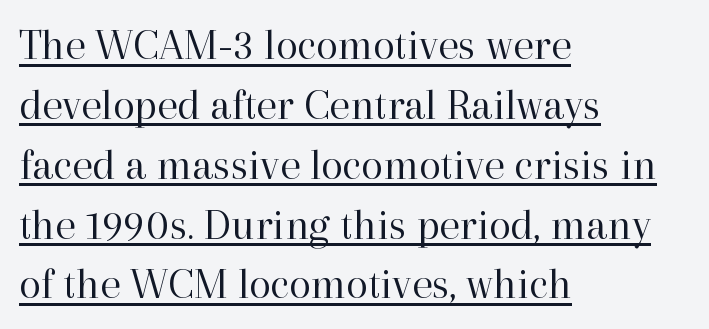
The image shows 45 px regular-weight serif type, upright; set left-aligned, normal line spacing (1.33x), normal letter spacing, underlined; high stroke contrast and a medium x-height.
